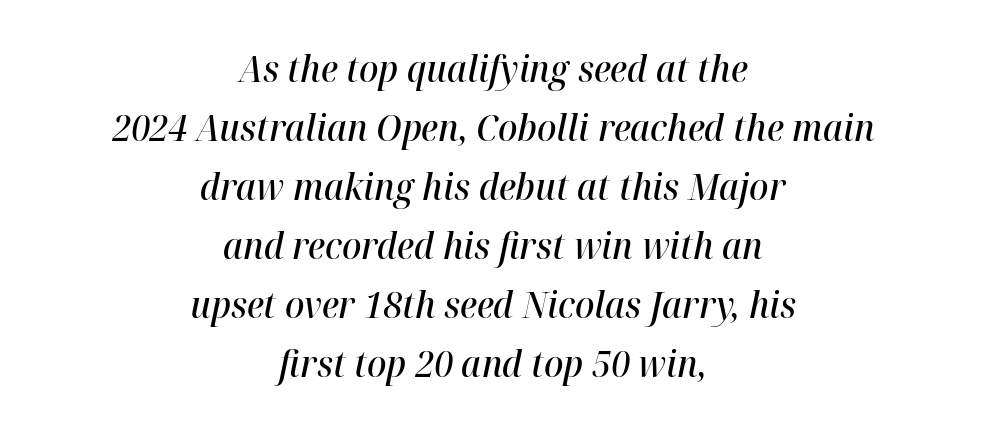
Do the characters align in a grid? No, the font is proportional. The letters sit at their default tracking, neither squeezed nor spread. Leftover space on each line is divided equally before and after the words. If you drew a line through each stem, it would be angled.
